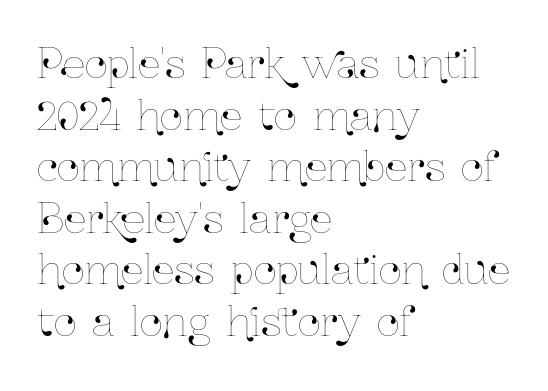
{"italic": "no", "width": "condensed", "stroke_contrast": "low", "x_height": "medium", "monospaced": "no", "underline": "no", "align": "left", "line_spacing": "normal", "line_spacing_ratio": 1.29, "letter_spacing": "normal", "letter_spacing_em": 0.0, "glyph_px": 40}
